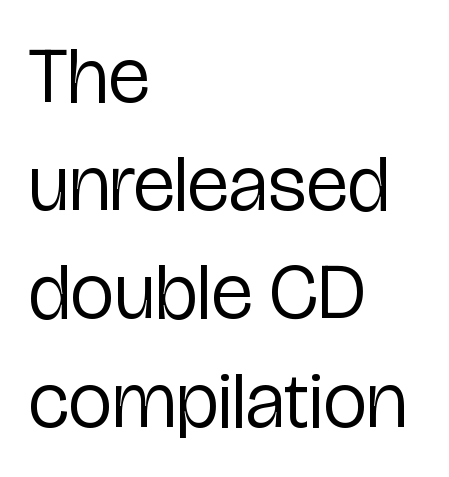
If you drew a ruler down the left edge, every line would touch it. The leading is moderate, giving the passage an even texture. The letters advance in unequal steps, a hallmark of proportional type. This rendering features lettering with no underline. The type sits square on the baseline with zero lean. Stroke thickness stays within the range of a standard reading face or lighter.
